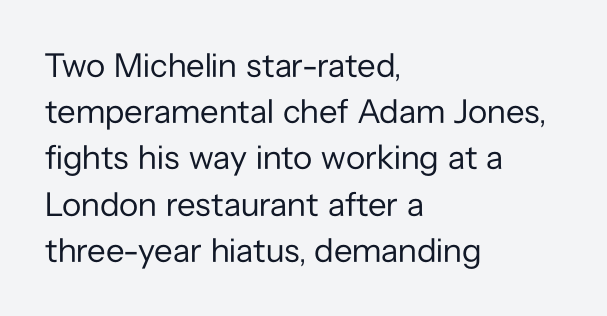
The image shows 34 px regular-weight sans-serif type, upright; set left-aligned, normal line spacing (1.36x), normal letter spacing, not underlined; low stroke contrast and a medium x-height.
